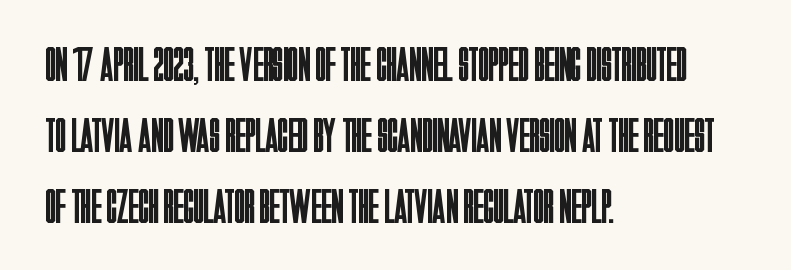
Spacing verdict: proportional, widths tailored to each character. One glance says typical: line gaps are just what's usual. Anything drawn beneath the words? Only blank space. Is this a sans? Yes — the strokes have no serifs. Between one letter and the next there's only the usual sliver of space. Posture: straight, roman, zero tilt.
